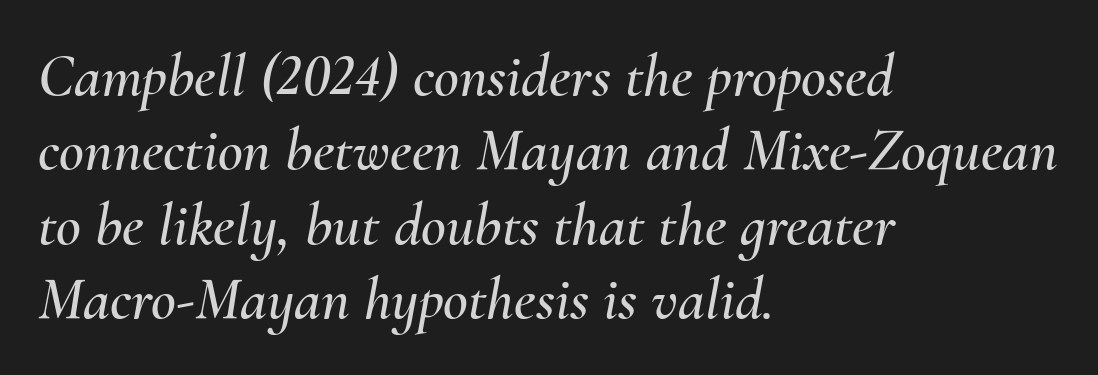
The image shows 61 px text type, italic (leaning right); set left-aligned, line spacing 1.22x, normal letter spacing, not underlined; medium stroke contrast and a small x-height.
